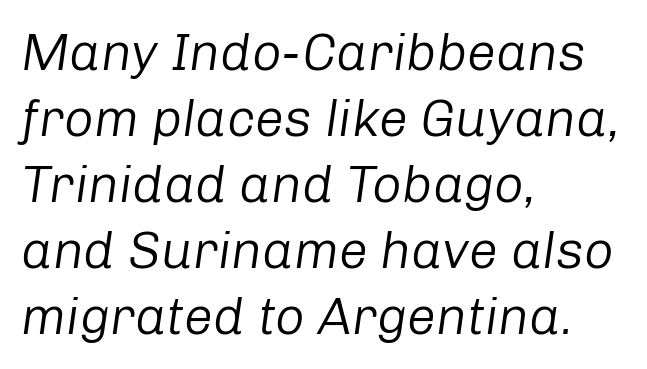
Q: Is the text bold? A: No.
Q: Is the text italic (slanted)? A: Yes, it leans right by about 8 degrees.
Q: Is the text underlined? A: No.
Q: How is the paragraph aligned? A: Left-aligned.
Q: Is the spacing between letters normal or unusually wide? A: Normal.
Q: Is the spacing between lines tight, normal or loose? A: Normal.
Q: Width (condensed, normal, or wide)? A: Normal.
Q: Stroke contrast? A: Low.
Q: x-height? A: Medium.
Q: Monospaced? A: No.
